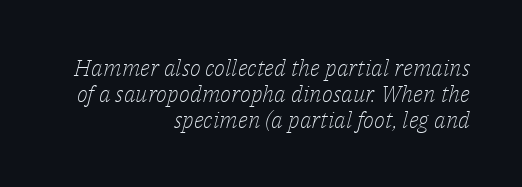
The letterforms sit shoulder to shoulder at normal distance. The text block is weighted toward the right margin, trailing off unevenly leftward. Lines of text with bare space underneath. These glyphs show unthickened strokes, regular width or finer.
